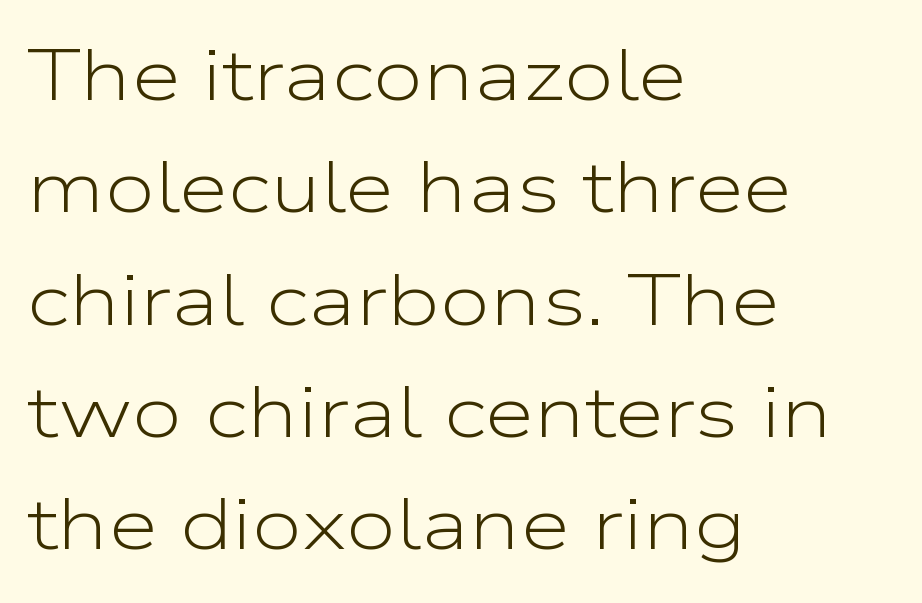
The image shows 72 px light, wide sans-serif type, upright; set left-aligned, normal line spacing (1.56x), normal letter spacing, not underlined; low stroke contrast and a medium x-height.
